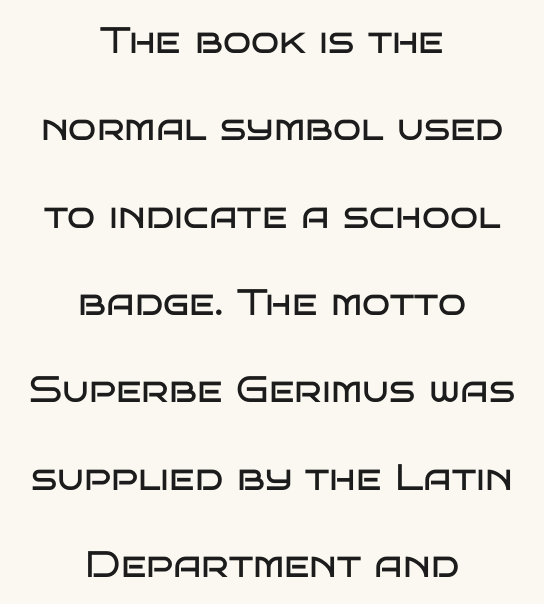
{"serif": "no", "italic": "no", "bold": "no", "weight": "regular", "width": "wide", "stroke_contrast": "low", "x_height": "large", "monospaced": "no", "underline": "no", "align": "center", "line_spacing": "loose", "line_spacing_ratio": 2.36, "letter_spacing": "normal", "letter_spacing_em": 0.0, "glyph_px": 37}
